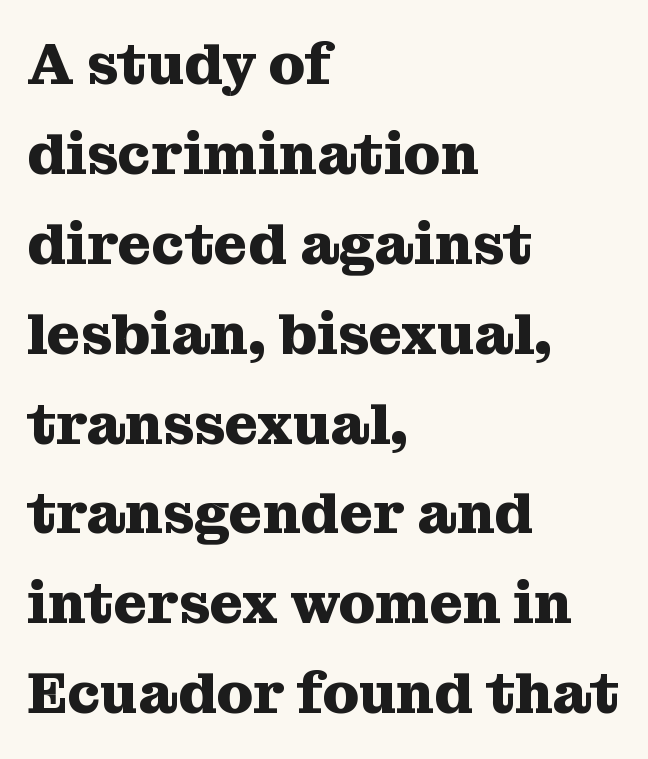
The image shows 58 px heavy serif type, upright; set left-aligned, normal line spacing (1.55x), normal letter spacing, not underlined; medium stroke contrast and a medium x-height.
